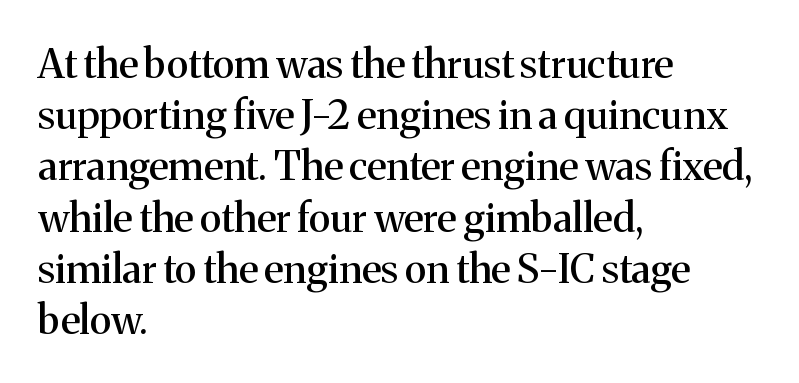
The image shows 40 px serif type, upright; set left-aligned, normal line spacing (1.28x), normal letter spacing, not underlined; medium stroke contrast and a medium x-height.
